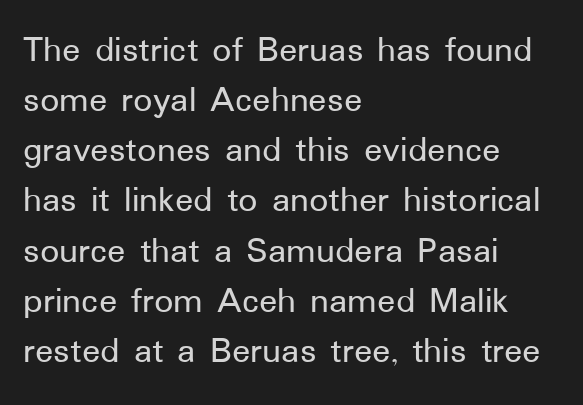
Q: Is the text italic (slanted)? A: No, it is upright.
Q: Is the typeface a serif or a sans-serif typeface? A: Sans-serif.
Q: Is the text underlined? A: No.
Q: How is the paragraph aligned? A: Left-aligned.
Q: Is the spacing between letters normal or unusually wide? A: Normal.
Q: Is the spacing between lines tight, normal or loose? A: Normal.
Q: Width (condensed, normal, or wide)? A: Normal.
Q: Stroke contrast? A: Low.
Q: x-height? A: Medium.
Q: Monospaced? A: No.
